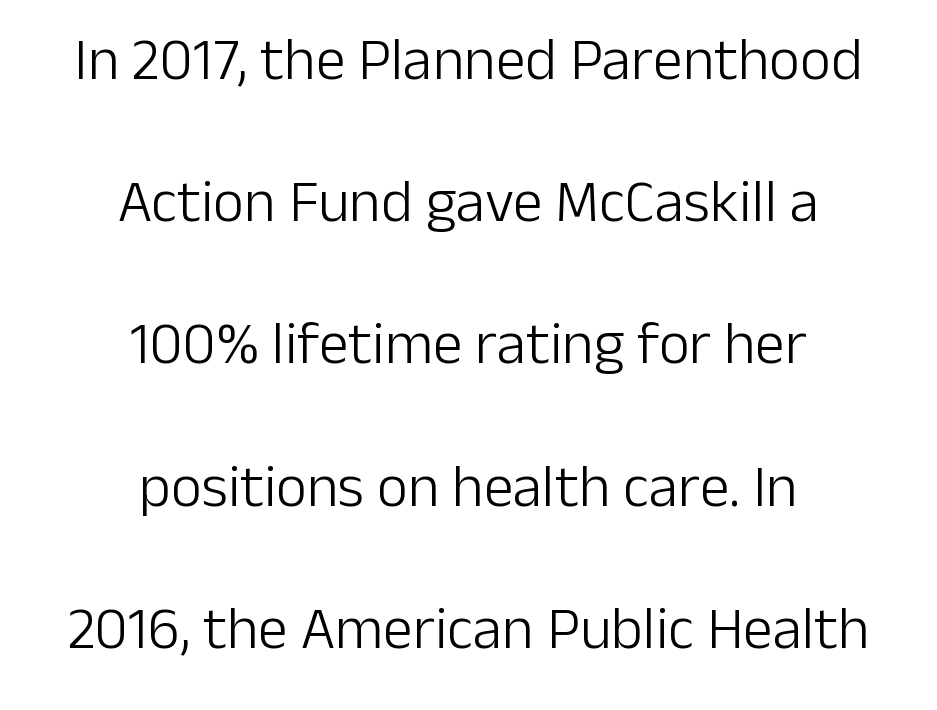
Q: Is the text bold? A: No.
Q: Is the text italic (slanted)? A: No, it is upright.
Q: Is the typeface a serif or a sans-serif typeface? A: Sans-serif.
Q: Is the text underlined? A: No.
Q: How is the paragraph aligned? A: Centered.
Q: Is the spacing between letters normal or unusually wide? A: Normal.
Q: Is the spacing between lines tight, normal or loose? A: Loose.
Q: Width (condensed, normal, or wide)? A: Normal.
Q: Stroke contrast? A: Low.
Q: x-height? A: Medium.
Q: Monospaced? A: No.
